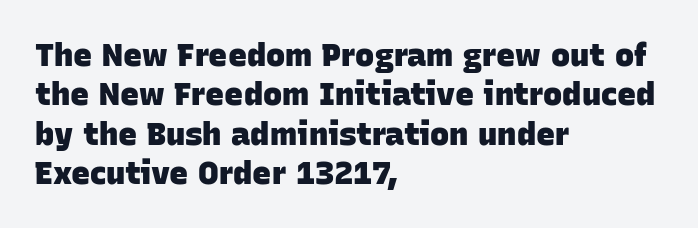
{"serif": "no", "bold": "yes", "weight": "heavy", "width": "normal", "stroke_contrast": "low", "x_height": "large", "monospaced": "no", "underline": "no", "align": "left", "line_spacing_ratio": 1.23, "letter_spacing": "normal", "letter_spacing_em": 0.0, "glyph_px": 32}
